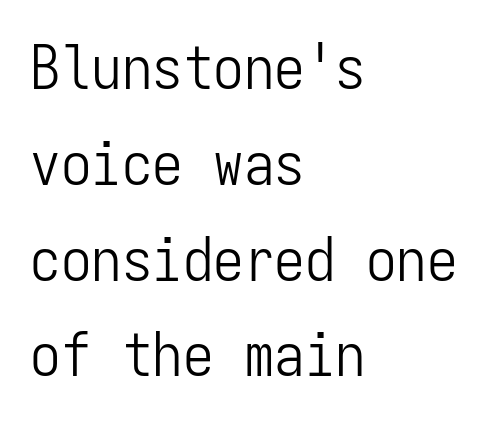
{"serif": "no", "italic": "no", "bold": "no", "weight": "light", "width": "condensed", "stroke_contrast": "low", "x_height": "medium", "monospaced": "yes", "underline": "no", "align": "left", "line_spacing": "normal", "line_spacing_ratio": 1.57, "letter_spacing": "normal", "letter_spacing_em": 0.0, "glyph_px": 61}
